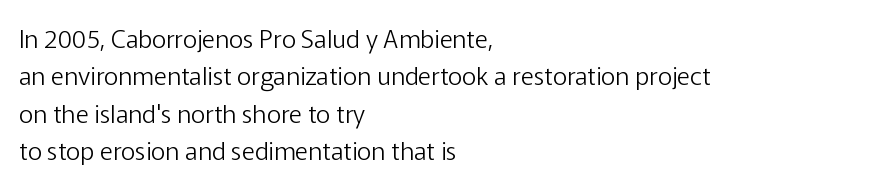
The image shows 25 px text type, upright; set left-aligned, normal line spacing (1.5x), normal letter spacing, not underlined.
